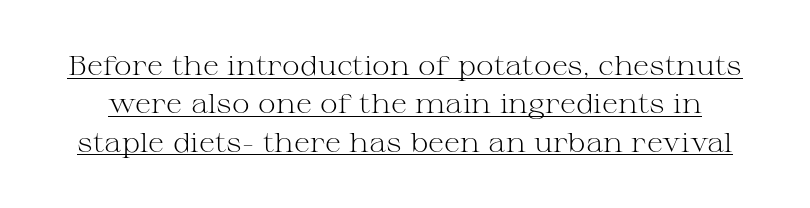
The lettering holds an erect, upright posture throughout. Quick note: underline on. No heavy texture on the line: the type isn't bold. Whoever set this chose a conventional vertical rhythm.
